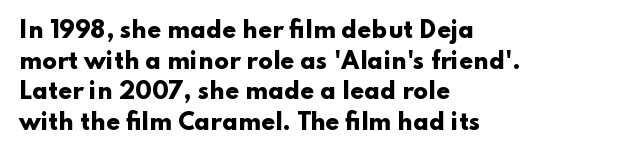
{"italic": "no", "bold": "yes", "underline": "no", "align": "left", "line_spacing": "normal", "line_spacing_ratio": 1.39, "letter_spacing": "normal", "letter_spacing_em": 0.0, "glyph_px": 22}
